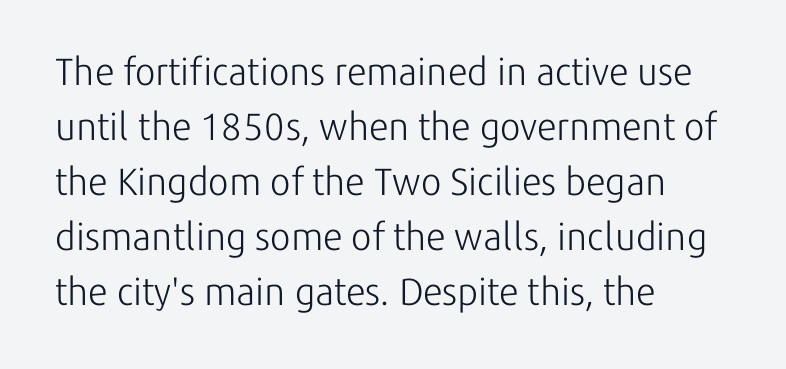
Font category for this specimen: sans-serif. Letter spacing: default. Casual observation: everything's shoved over to the left. This reads as an unemphasized weight, regular at the heaviest.
